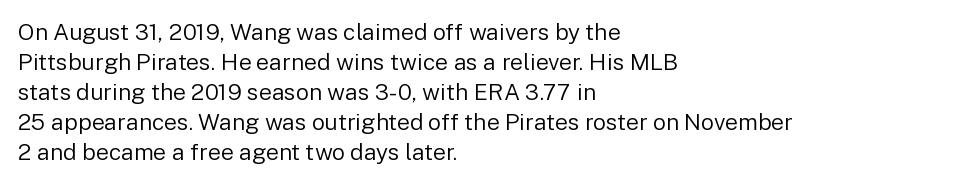
The lines are quadded left. The font sits on the lighter half of the weight spectrum, regular included. Tracking here is standard; glyphs follow each other at the usual distance. Italic? Not at all — the glyphs are vertical. Rule under the text: the space is simply empty.
